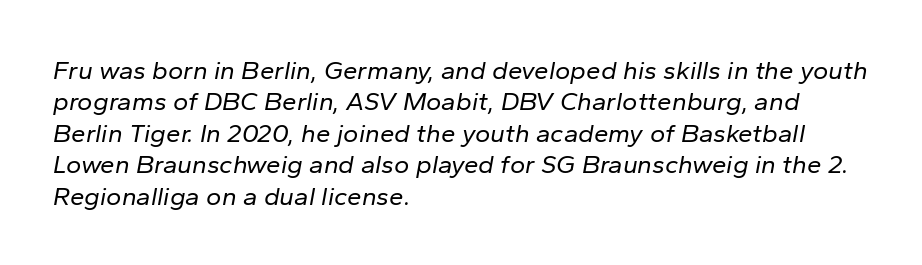
{"italic": "yes", "lean": "right", "slant_degrees": 10, "bold": "no", "underline": "no", "align": "left", "line_spacing_ratio": 1.21, "letter_spacing": "normal", "letter_spacing_em": 0.0, "glyph_px": 26}
